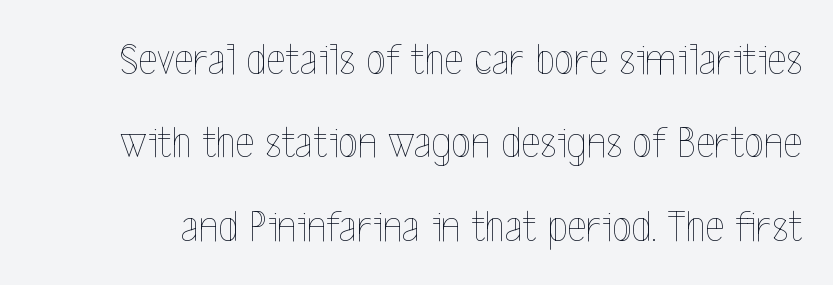
Q: Is the text bold? A: No.
Q: Is the text italic (slanted)? A: No, it is upright.
Q: Is the text underlined? A: No.
Q: Is the spacing between letters normal or unusually wide? A: Normal.
Q: Width (condensed, normal, or wide)? A: Condensed.
Q: x-height? A: Medium.
Q: Monospaced? A: No.
